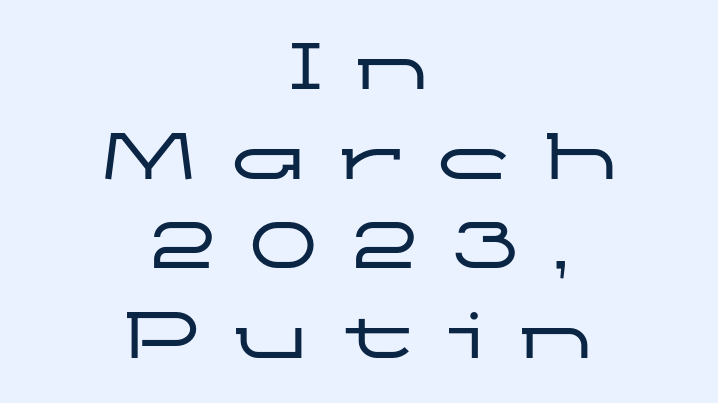
Q: Is the text italic (slanted)? A: No, it is upright.
Q: Is the typeface a serif or a sans-serif typeface? A: Sans-serif.
Q: Is the text underlined? A: No.
Q: How is the paragraph aligned? A: Centered.
Q: Is the spacing between letters normal or unusually wide? A: Unusually wide.
Q: Width (condensed, normal, or wide)? A: Wide.
Q: Stroke contrast? A: Low.
Q: x-height? A: Medium.
Q: Monospaced? A: No.
